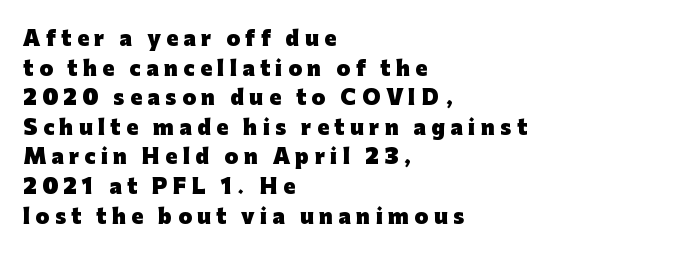
Q: Is the text bold? A: Yes.
Q: Is the text italic (slanted)? A: No, it is upright.
Q: Is the text underlined? A: No.
Q: How is the paragraph aligned? A: Left-aligned.
Q: Is the spacing between letters normal or unusually wide? A: Unusually wide.
Q: Is the spacing between lines tight, normal or loose? A: Normal.
